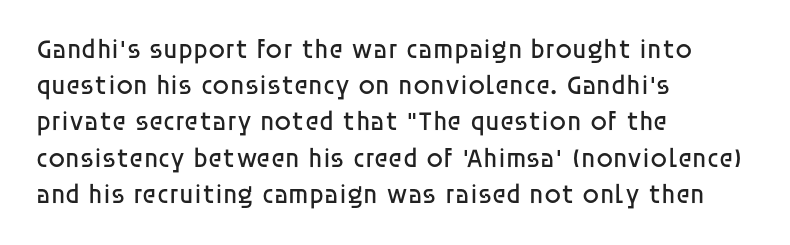
{"italic": "no", "bold": "no", "underline": "no", "align": "left", "line_spacing": "normal", "line_spacing_ratio": 1.34, "letter_spacing": "normal", "letter_spacing_em": 0.0, "glyph_px": 27}
